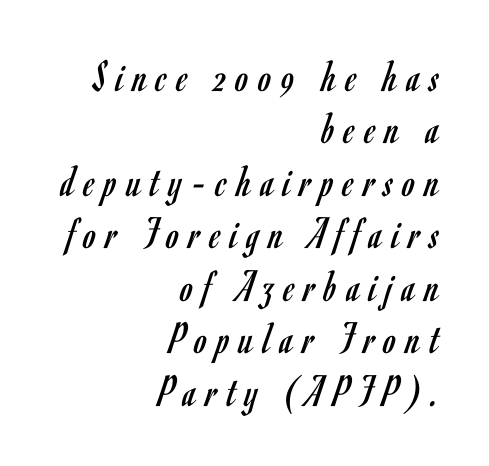
The face used here is a sans, in the tradition of grotesques and geometrics. The compositor pushed each line to the right boundary. Think standard paragraph weight, or any step lighter than that. Is this a fixed-width face? No — the glyphs have proportional, varying widths. The letterforms stand isolated, each surrounded by extra space.
